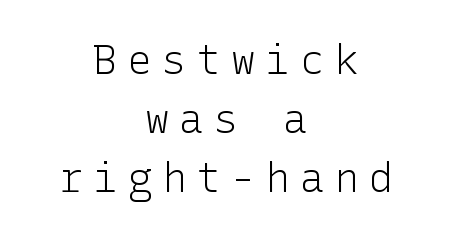
Summary of weight: not heavy and not bold. The font's upright variant was chosen for this text. The lines in this sample share a center point and differ in where they start and stop. Serif or sans? Sans — the stroke terminals are bare. This sample uses expanded letter spacing, leaving extra air between glyphs.
